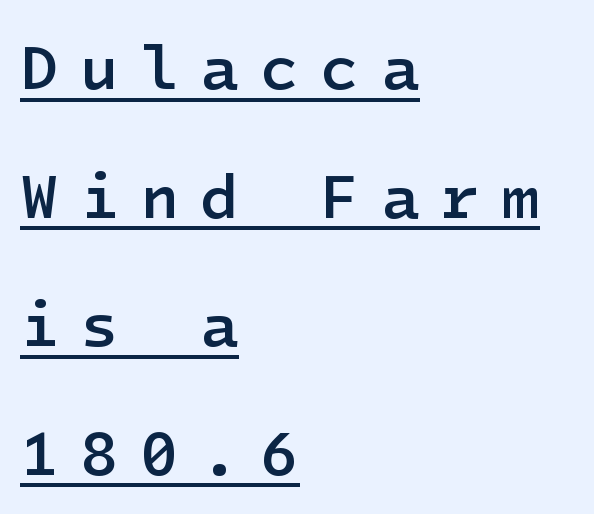
Q: Is the text bold? A: Semi-bold.
Q: Is the text italic (slanted)? A: No, it is upright.
Q: Is the typeface a serif or a sans-serif typeface? A: Sans-serif.
Q: Is the text underlined? A: Yes.
Q: How is the paragraph aligned? A: Left-aligned.
Q: Is the spacing between letters normal or unusually wide? A: Unusually wide.
Q: Is the spacing between lines tight, normal or loose? A: Loose.
Q: Width (condensed, normal, or wide)? A: Normal.
Q: Stroke contrast? A: Low.
Q: x-height? A: Medium.
